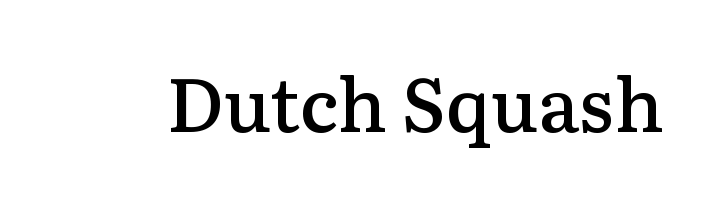
{"serif": "yes", "italic": "no", "bold": "semi", "weight": "semibold", "width": "normal", "stroke_contrast": "medium", "x_height": "medium", "monospaced": "no", "underline": "no", "letter_spacing": "normal", "letter_spacing_em": 0.0, "glyph_px": 74}
